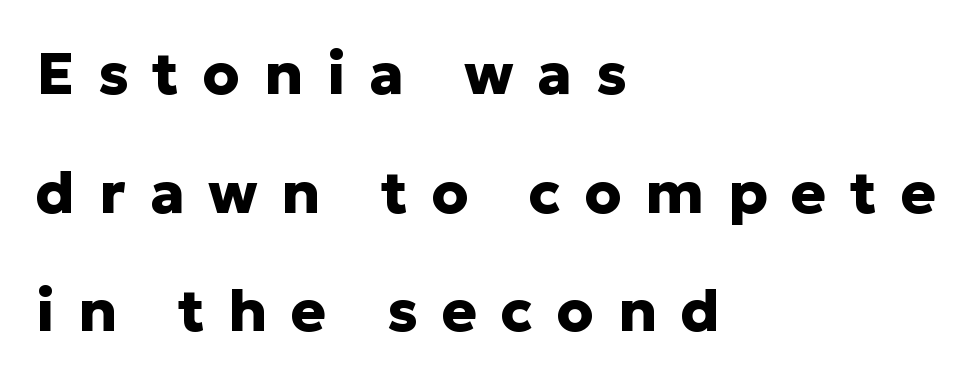
The image shows 59 px heavy sans-serif type, upright; set left-aligned, loose line spacing (2.01x), unusually wide letter spacing (+0.4 em), not underlined; low stroke contrast and a medium x-height.
